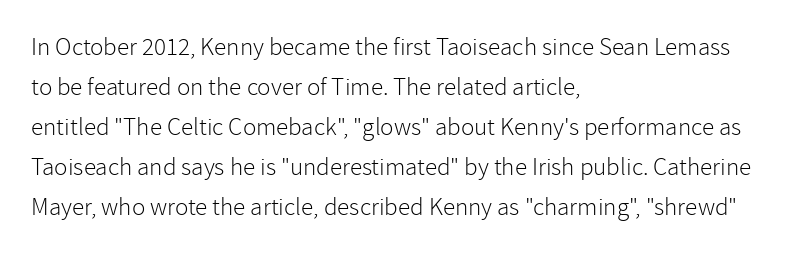
{"italic": "no", "bold": "no", "underline": "no", "align": "left", "line_spacing": "normal", "line_spacing_ratio": 1.6, "letter_spacing": "normal", "letter_spacing_em": 0.0, "glyph_px": 25}
